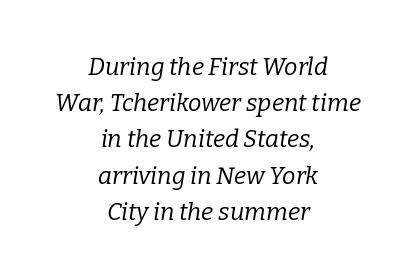
A centered setting, common on invitations and titles, is used for this passage. On a weight scale, this lands at 450 or below. The area under the type is left untouched. Honestly, the row spacing looks completely unremarkable. Glyph-to-glyph distance matches everyday printed text. You can tell it's italic because the verticals aren't actually vertical.
